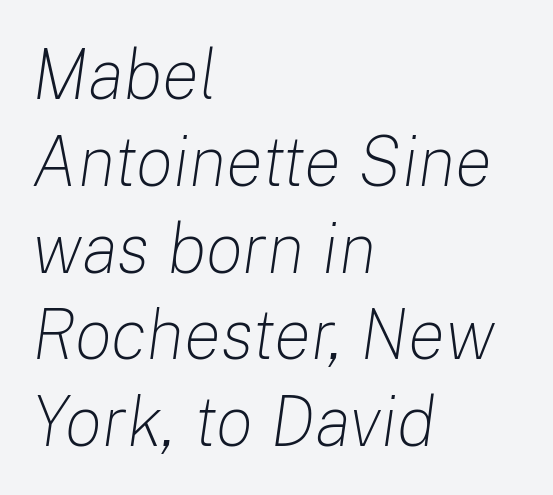
Q: Is the text bold? A: No.
Q: Is the text italic (slanted)? A: Yes, it leans right by about 8 degrees.
Q: Is the text underlined? A: No.
Q: How is the paragraph aligned? A: Left-aligned.
Q: Is the spacing between letters normal or unusually wide? A: Normal.
Q: Width (condensed, normal, or wide)? A: Normal.
Q: Stroke contrast? A: Low.
Q: x-height? A: Medium.
Q: Monospaced? A: No.
